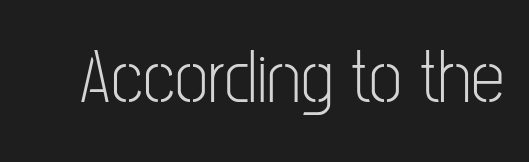
{"serif": "no", "italic": "no", "bold": "no", "weight": "light", "width": "condensed", "stroke_contrast": "low", "x_height": "medium", "monospaced": "no", "underline": "no", "letter_spacing": "normal", "letter_spacing_em": 0.0, "glyph_px": 76}
